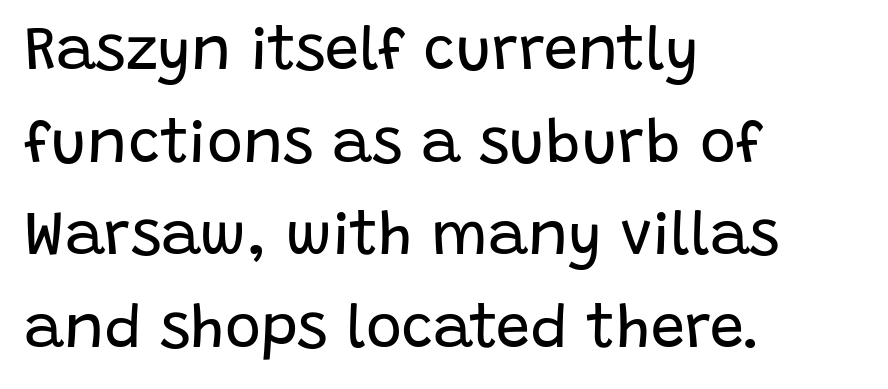
This sample uses plain, unmodified letter spacing. Is the stroke heavy? The answer is a plain regular-or-lighter. Observe the absence of serifs on each vertical stroke in this sample. These lines sit exactly where default settings would place them. Where is the straight margin? On the left. The specimen omits any rule beneath the text block's lines.
